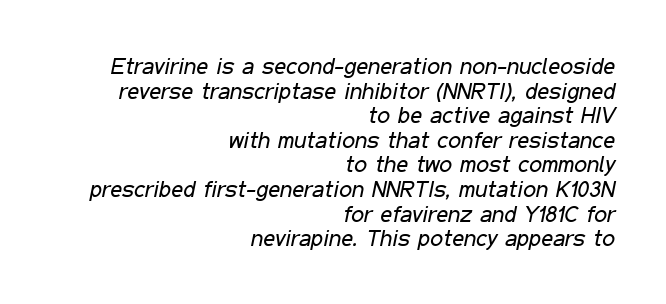
The image shows 23 px text type, italic (leaning right); set right-aligned, tight line spacing (1.07x), normal letter spacing, not underlined.
